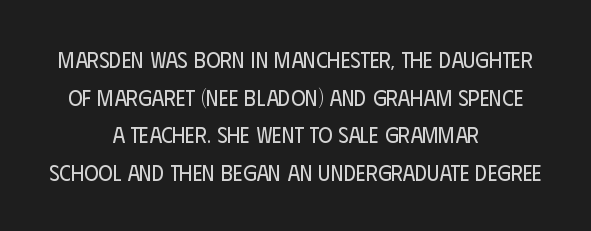
Posture: upright roman. Is the block centered? Yes — each line is placed symmetrically about the middle. Compared with a typical body face, this is equally light or lighter still. Observe the ordinary spacing: letters are neighbours, not strangers. The glyphs are unaccompanied by any horizontal stroke below them.
